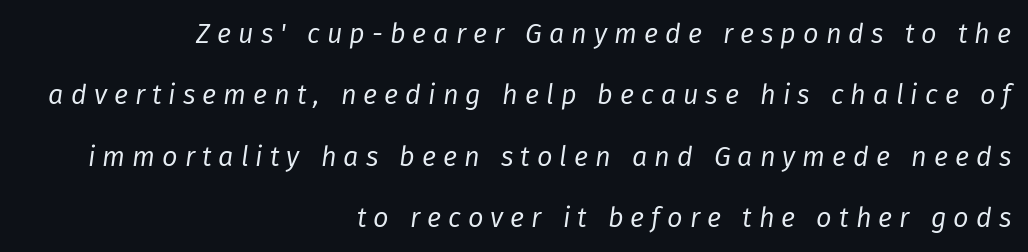
Q: Is the text bold? A: No.
Q: Is the text italic (slanted)? A: Yes, it leans right by about 8 degrees.
Q: Is the text underlined? A: No.
Q: How is the paragraph aligned? A: Right-aligned.
Q: Is the spacing between letters normal or unusually wide? A: Unusually wide.
Q: Is the spacing between lines tight, normal or loose? A: Loose.
